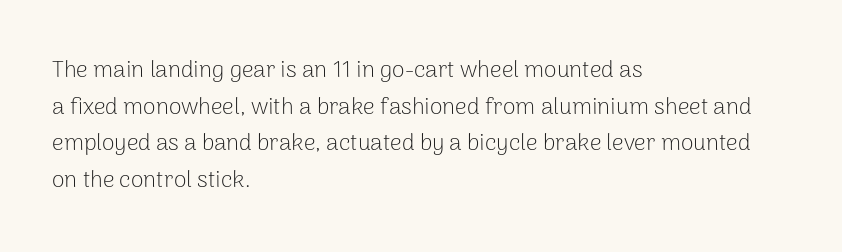
Q: Is the text bold? A: No.
Q: Is the text italic (slanted)? A: No, it is upright.
Q: Is the text underlined? A: No.
Q: How is the paragraph aligned? A: Left-aligned.
Q: Is the spacing between letters normal or unusually wide? A: Normal.
Q: Is the spacing between lines tight, normal or loose? A: Normal.
